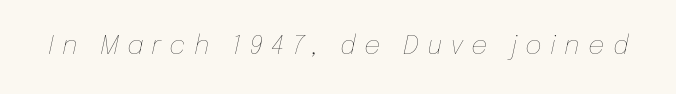
These lines have a slow, spaced-out rhythm from letter to letter. Designer's note — italics engaged. Descenders hang freely into open space. The weight tops out at a normal text grade.
